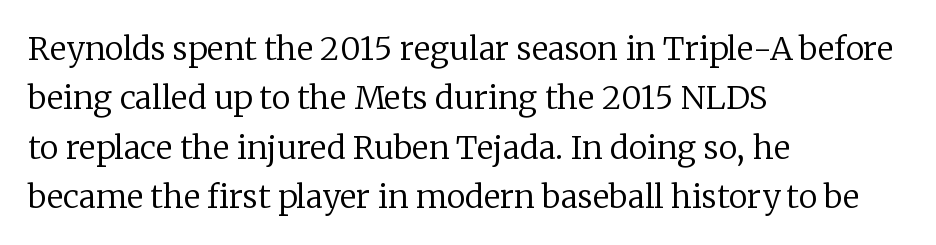
The image shows 32 px regular-weight serif type, upright; set left-aligned, normal line spacing (1.54x), normal letter spacing, not underlined; low stroke contrast and a medium x-height.
